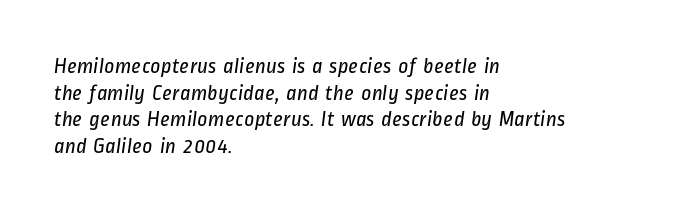
Q: Is the text bold? A: No.
Q: Is the text underlined? A: No.
Q: How is the paragraph aligned? A: Left-aligned.
Q: Is the spacing between letters normal or unusually wide? A: Normal.
